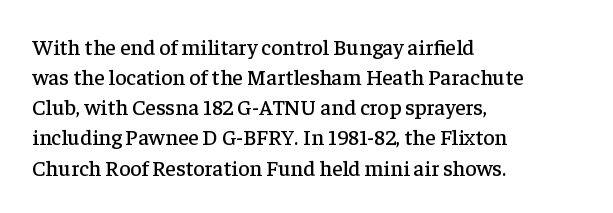
Q: Is the text italic (slanted)? A: No, it is upright.
Q: Is the text underlined? A: No.
Q: How is the paragraph aligned? A: Left-aligned.
Q: Is the spacing between letters normal or unusually wide? A: Normal.
Q: Is the spacing between lines tight, normal or loose? A: Normal.
